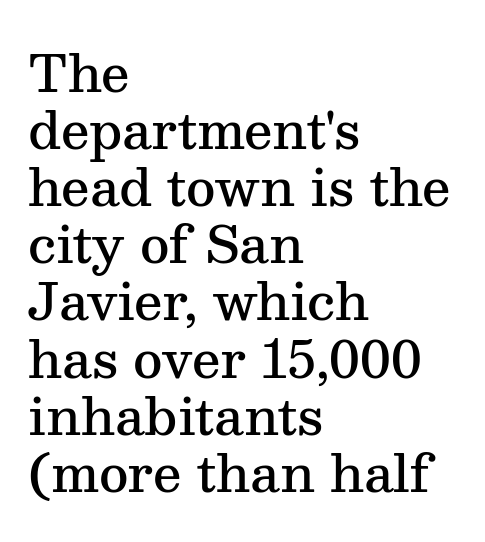
{"serif": "yes", "italic": "no", "bold": "semi", "weight": "semibold", "width": "normal", "stroke_contrast": "medium", "x_height": "medium", "monospaced": "no", "underline": "no", "align": "left", "line_spacing": "tight", "line_spacing_ratio": 1.12, "letter_spacing": "normal", "letter_spacing_em": 0.0, "glyph_px": 51}
